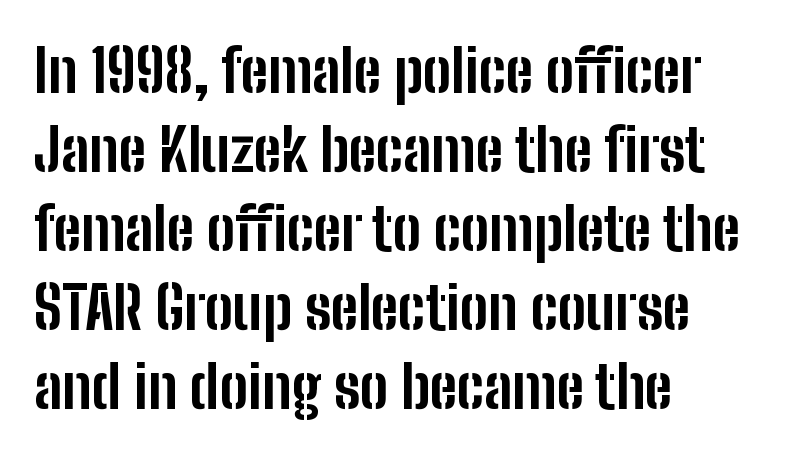
Q: Is the text bold? A: Yes.
Q: Is the text italic (slanted)? A: No, it is upright.
Q: Is the typeface a serif or a sans-serif typeface? A: Sans-serif.
Q: Is the text underlined? A: No.
Q: How is the paragraph aligned? A: Left-aligned.
Q: Is the spacing between letters normal or unusually wide? A: Normal.
Q: Is the spacing between lines tight, normal or loose? A: Normal.
Q: Width (condensed, normal, or wide)? A: Condensed.
Q: Stroke contrast? A: Low.
Q: x-height? A: Medium.
Q: Monospaced? A: No.
